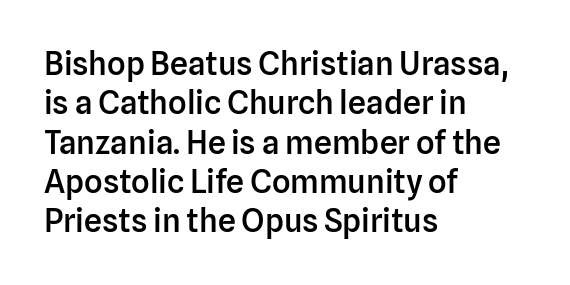
The image shows 32 px semibold sans-serif type, upright; set left-aligned, line spacing 1.23x, normal letter spacing, not underlined; low stroke contrast and a medium x-height.
